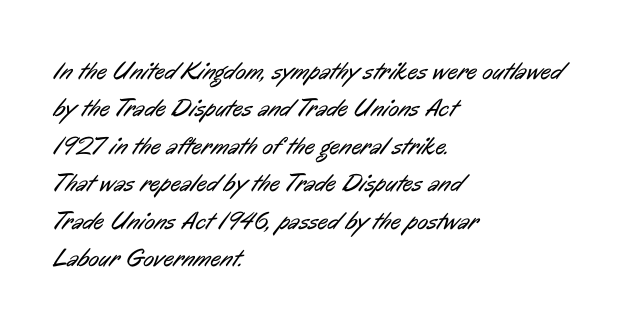
Q: Is the text bold? A: No.
Q: Is the text underlined? A: No.
Q: How is the paragraph aligned? A: Left-aligned.
Q: Is the spacing between letters normal or unusually wide? A: Normal.
Q: Is the spacing between lines tight, normal or loose? A: Normal.
